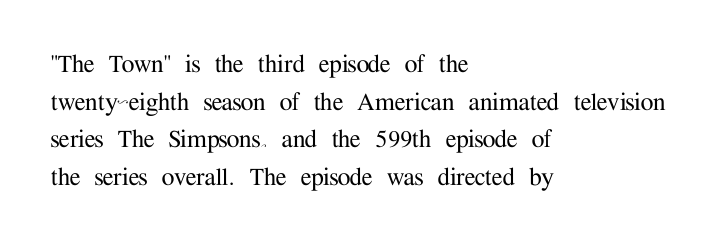
The image shows 29 px serif type, upright; set left-aligned, normal line spacing (1.3x), normal letter spacing, not underlined; medium stroke contrast and a medium x-height.
